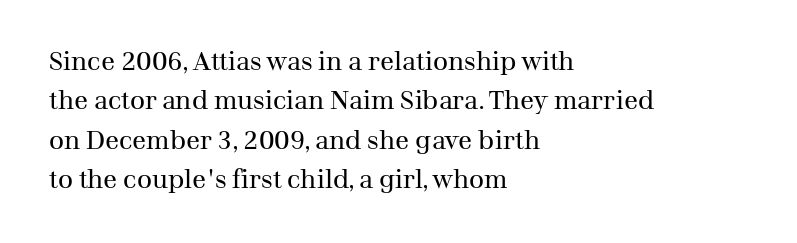
A typesetter would mark this as roman, not italic. Does the leading feel generous? No, just average. The typesetter chose a ragged-right arrangement here. The gaps between neighbouring characters are ordinary and unremarkable. Is this a heavy cut? Hardly; it is regular or lighter. The space directly below the letters is spotless.
